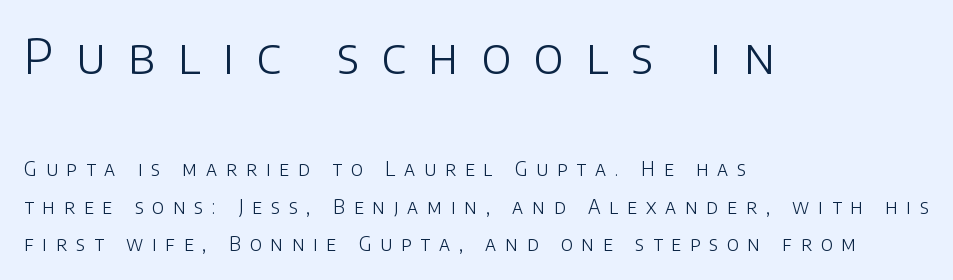
Q: Is the text bold? A: No.
Q: Is the text italic (slanted)? A: No, it is upright.
Q: Is the typeface a serif or a sans-serif typeface? A: Sans-serif.
Q: Is the text underlined? A: No.
Q: How is the paragraph aligned? A: Left-aligned.
Q: Is the spacing between letters normal or unusually wide? A: Unusually wide.
Q: Is the spacing between lines tight, normal or loose? A: Loose.
Q: Which block of text is set in a larger size, the first (top) or the second (bottom)? A: The first (top) one.
Q: Width (condensed, normal, or wide)? A: Normal.
Q: Stroke contrast? A: Low.
Q: x-height? A: Large.
Q: Monospaced? A: No.
